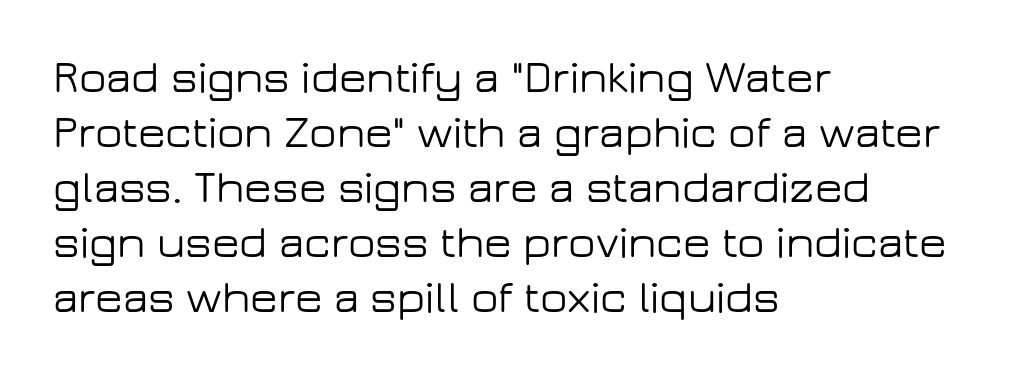
{"serif": "no", "italic": "no", "width": "wide", "stroke_contrast": "low", "x_height": "medium", "monospaced": "no", "underline": "no", "align": "left", "line_spacing_ratio": 1.22, "letter_spacing": "normal", "letter_spacing_em": 0.0, "glyph_px": 45}
